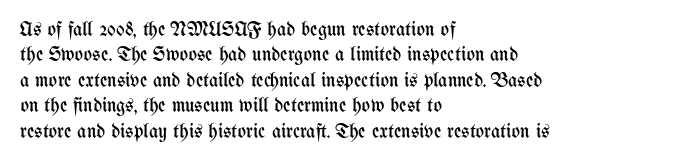
{"italic": "no", "bold": "no", "underline": "no", "align": "left", "line_spacing": "normal", "line_spacing_ratio": 1.27, "letter_spacing": "normal", "letter_spacing_em": 0.0, "glyph_px": 20}
